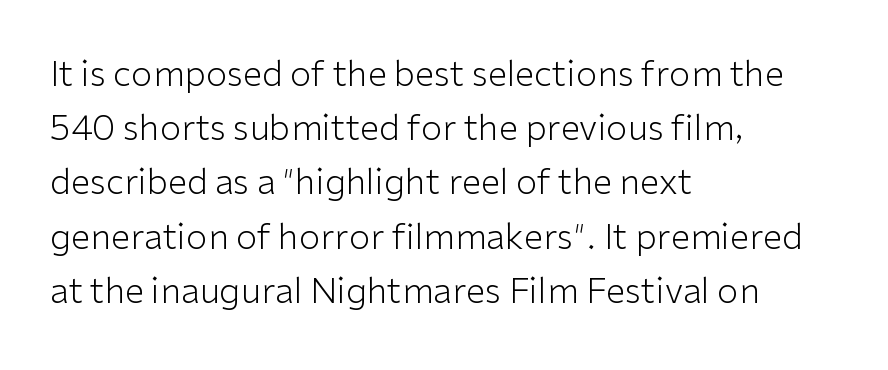
Q: Is the text bold? A: No.
Q: Is the text italic (slanted)? A: No, it is upright.
Q: Is the typeface a serif or a sans-serif typeface? A: Sans-serif.
Q: Is the text underlined? A: No.
Q: How is the paragraph aligned? A: Left-aligned.
Q: Is the spacing between letters normal or unusually wide? A: Normal.
Q: Is the spacing between lines tight, normal or loose? A: Normal.
Q: Width (condensed, normal, or wide)? A: Normal.
Q: Stroke contrast? A: Low.
Q: x-height? A: Medium.
Q: Monospaced? A: No.
